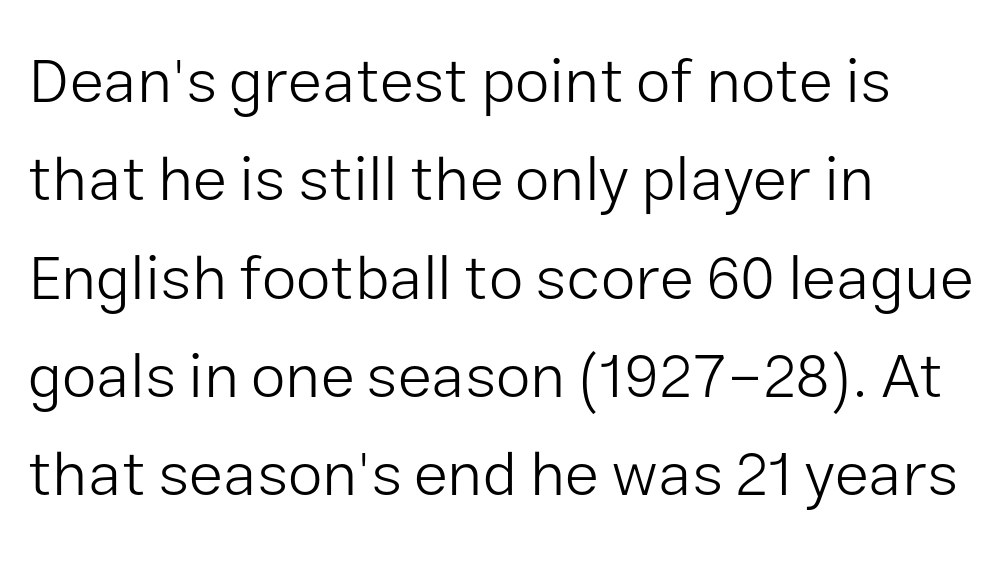
Q: Is the text bold? A: No.
Q: Is the text italic (slanted)? A: No, it is upright.
Q: Is the typeface a serif or a sans-serif typeface? A: Sans-serif.
Q: Is the text underlined? A: No.
Q: How is the paragraph aligned? A: Left-aligned.
Q: Is the spacing between letters normal or unusually wide? A: Normal.
Q: Is the spacing between lines tight, normal or loose? A: Normal.
Q: Width (condensed, normal, or wide)? A: Normal.
Q: Stroke contrast? A: Low.
Q: x-height? A: Medium.
Q: Monospaced? A: No.
